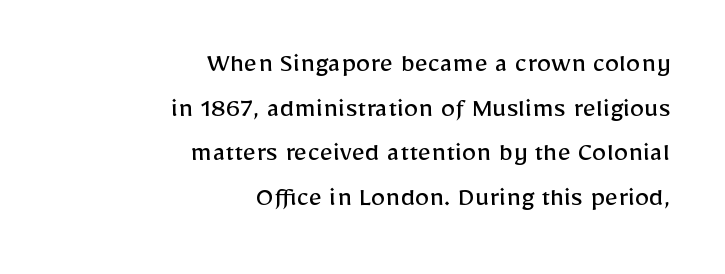
The image shows 29 px regular-weight sans-serif type, upright; set right-aligned, normal line spacing (1.54x), normal letter spacing, not underlined; low stroke contrast and a medium x-height.
